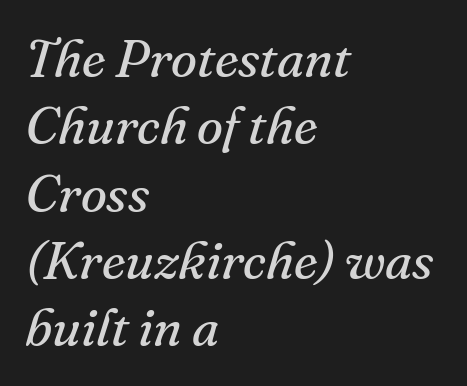
Q: Is the text bold? A: No.
Q: Is the text italic (slanted)? A: Yes, it leans right by about 16 degrees.
Q: Is the typeface a serif or a sans-serif typeface? A: Serif.
Q: Is the text underlined? A: No.
Q: How is the paragraph aligned? A: Left-aligned.
Q: Is the spacing between letters normal or unusually wide? A: Normal.
Q: Is the spacing between lines tight, normal or loose? A: Normal.
Q: Width (condensed, normal, or wide)? A: Normal.
Q: Stroke contrast? A: Medium.
Q: x-height? A: Small.
Q: Monospaced? A: No.
